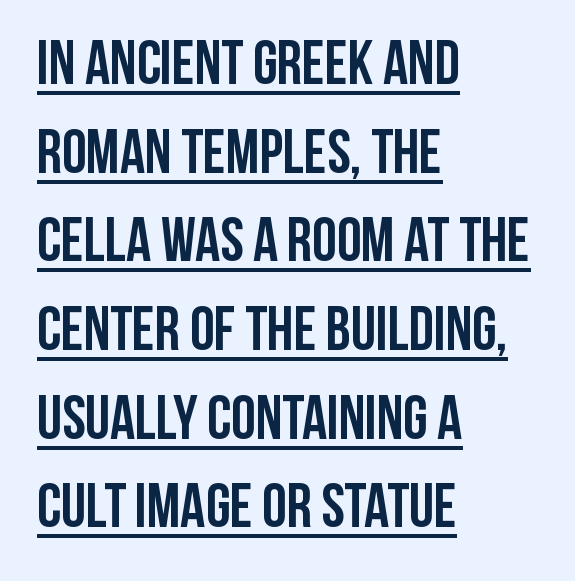
{"serif": "no", "italic": "no", "bold": "yes", "weight": "semibold", "width": "condensed", "stroke_contrast": "low", "x_height": "large", "monospaced": "no", "underline": "yes", "align": "left", "line_spacing": "normal", "line_spacing_ratio": 1.43, "letter_spacing": "normal", "letter_spacing_em": 0.0, "glyph_px": 62}
